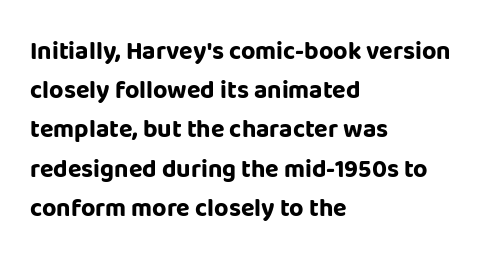
{"italic": "no", "bold": "yes", "underline": "no", "align": "left", "line_spacing": "normal", "line_spacing_ratio": 1.57, "letter_spacing": "normal", "letter_spacing_em": 0.0, "glyph_px": 25}
